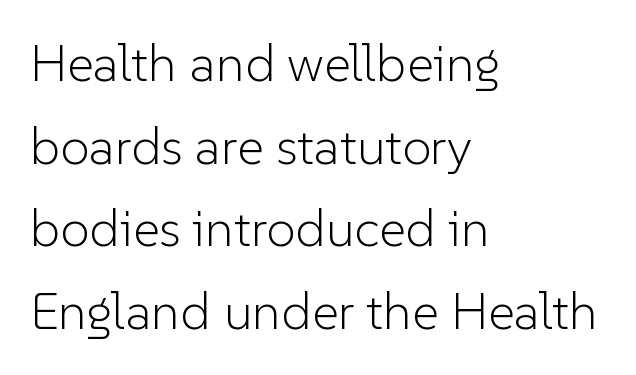
Leftover space on each line is placed entirely after the last word. This is roman type, the default non-slanted kind. The designer went with a sans here, leaving each stem footless. Whoever set this chose a conventional vertical rhythm.
